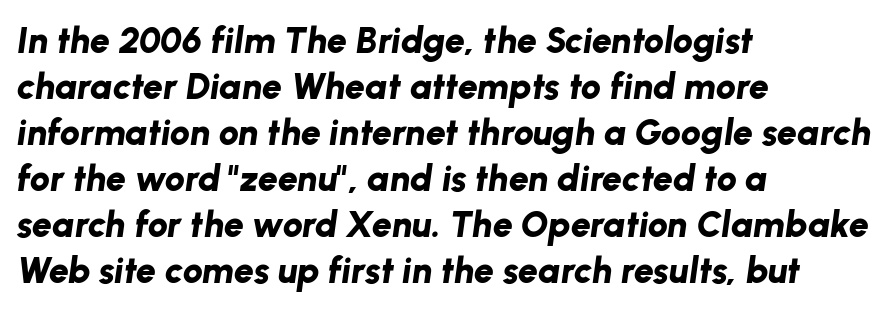
Stroke thickness is high; the sample reads as a true bold. The lines are quadded left. Varying glyph widths throughout — classic text-font behaviour. Quick note: underline off. Is the letter spacing exaggerated? No — it looks like the ordinary default. An italicized treatment has been applied to the whole sample.
